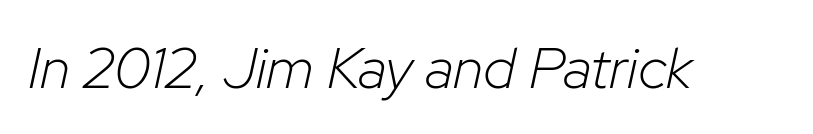
{"italic": "yes", "lean": "right", "slant_degrees": 12, "bold": "no", "weight": "light", "width": "normal", "stroke_contrast": "low", "x_height": "medium", "monospaced": "no", "underline": "no", "letter_spacing": "normal", "letter_spacing_em": 0.0, "glyph_px": 58}
